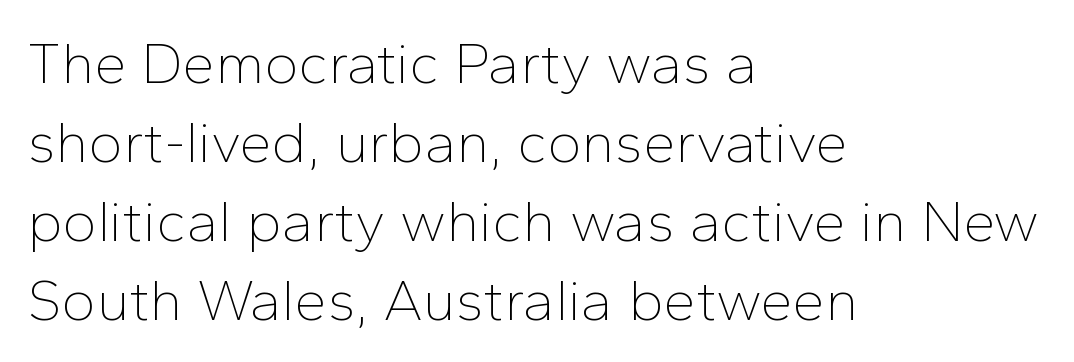
Q: Is the text bold? A: No.
Q: Is the text italic (slanted)? A: No, it is upright.
Q: Is the typeface a serif or a sans-serif typeface? A: Sans-serif.
Q: Is the text underlined? A: No.
Q: How is the paragraph aligned? A: Left-aligned.
Q: Is the spacing between letters normal or unusually wide? A: Normal.
Q: Is the spacing between lines tight, normal or loose? A: Normal.
Q: Width (condensed, normal, or wide)? A: Normal.
Q: Stroke contrast? A: Low.
Q: x-height? A: Medium.
Q: Monospaced? A: No.
